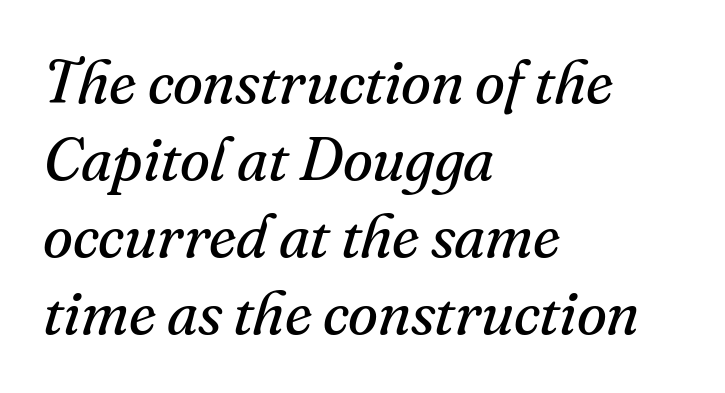
Each letter's strokes conclude with small projecting serifs. Line spacing here is normal. Nobody drew a line under any word here. Is the letter spacing exaggerated? No — it looks like the ordinary default.
